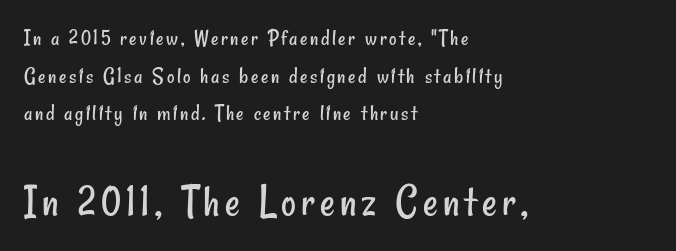
{"serif": "no", "bold": "no", "weight": "regular", "width": "condensed", "stroke_contrast": "low", "x_height": "small", "monospaced": "no", "underline": "no", "align": "left", "line_spacing": "normal", "line_spacing_ratio": 1.64, "larger_block": "second", "size_ratio": 2.0, "glyph_px": 46}
